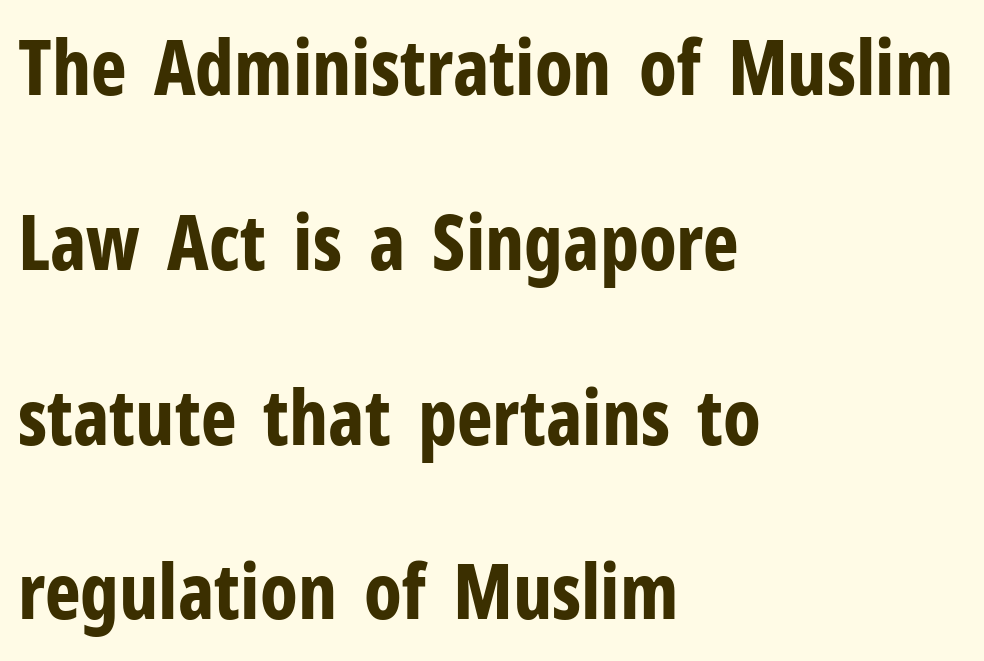
{"serif": "no", "italic": "no", "bold": "yes", "weight": "bold", "width": "condensed", "stroke_contrast": "low", "x_height": "medium", "monospaced": "no", "underline": "no", "align": "left", "line_spacing": "loose", "line_spacing_ratio": 2.3, "letter_spacing": "normal", "letter_spacing_em": 0.0, "glyph_px": 76}
